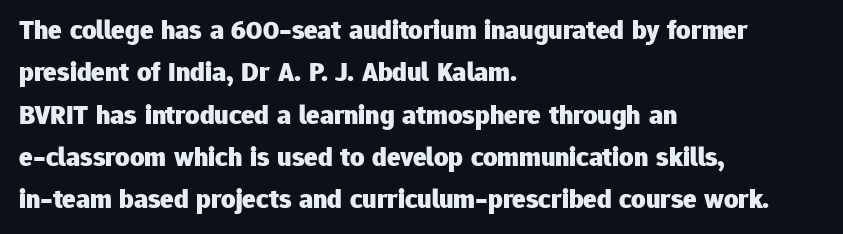
The letterforms sit shoulder to shoulder at normal distance. You can tell it's not italic because the verticals are truly vertical. Underlining? Definitely not there. Notice how descenders clear the ascenders below comfortably — that's standard leading. The face used here is proportionally spaced, like ordinary book or web type.
